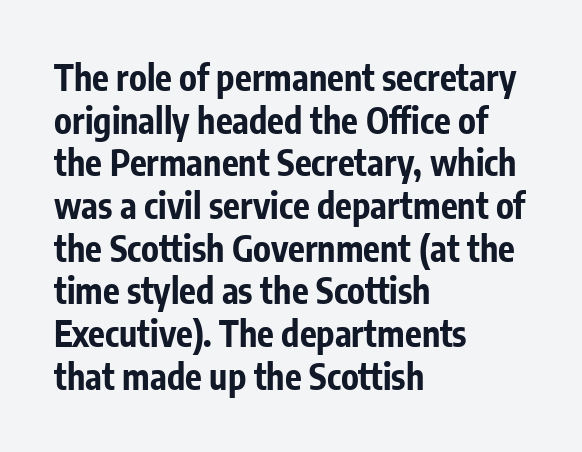
The area under the type is left untouched. The text was rendered using a sans face with plain stroke endings. What stands out about the letter spacing? Nothing — it is the standard amount. The letters stand straight up with perfectly vertical stems. Proportional: the letters do not fall into vertical columns.
